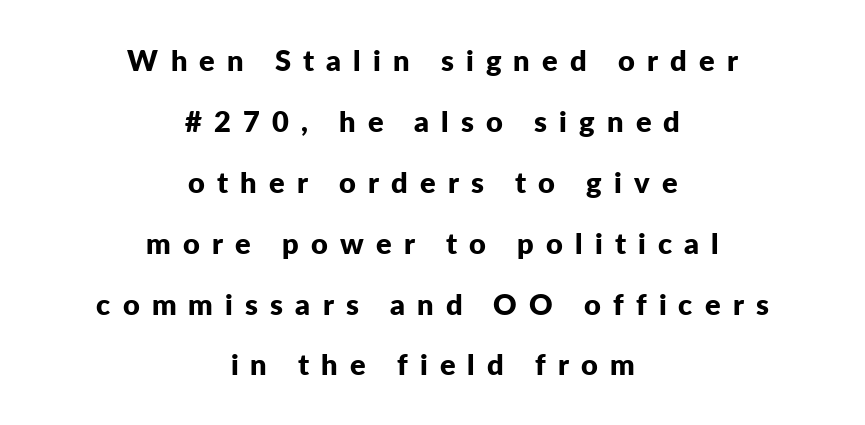
Q: Is the text bold? A: Yes.
Q: Is the text italic (slanted)? A: No, it is upright.
Q: Is the typeface a serif or a sans-serif typeface? A: Sans-serif.
Q: Is the text underlined? A: No.
Q: How is the paragraph aligned? A: Centered.
Q: Is the spacing between letters normal or unusually wide? A: Unusually wide.
Q: Is the spacing between lines tight, normal or loose? A: Loose.
Q: Width (condensed, normal, or wide)? A: Normal.
Q: Stroke contrast? A: Low.
Q: x-height? A: Medium.
Q: Monospaced? A: No.
